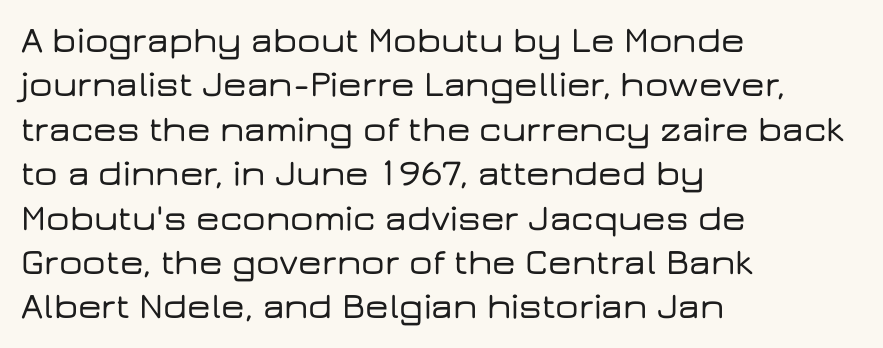
{"serif": "no", "italic": "no", "width": "wide", "stroke_contrast": "low", "x_height": "medium", "monospaced": "no", "underline": "no", "align": "left", "line_spacing_ratio": 1.2, "letter_spacing": "normal", "letter_spacing_em": 0.0, "glyph_px": 37}
